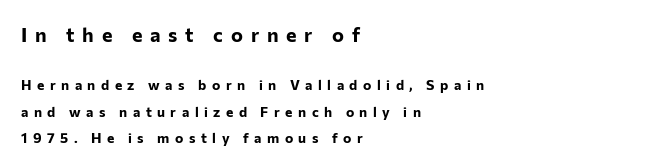
You can tell it's not italic because the verticals are truly vertical. Underlining? Definitely not there. Bold? Absolutely — the strokes are thick and heavy. Rows of type keep a wide berth in the vertical direction. This rendering uses left alignment, leaving the right contour irregular. Which of the two is more prominent by size? The first, at the top.
